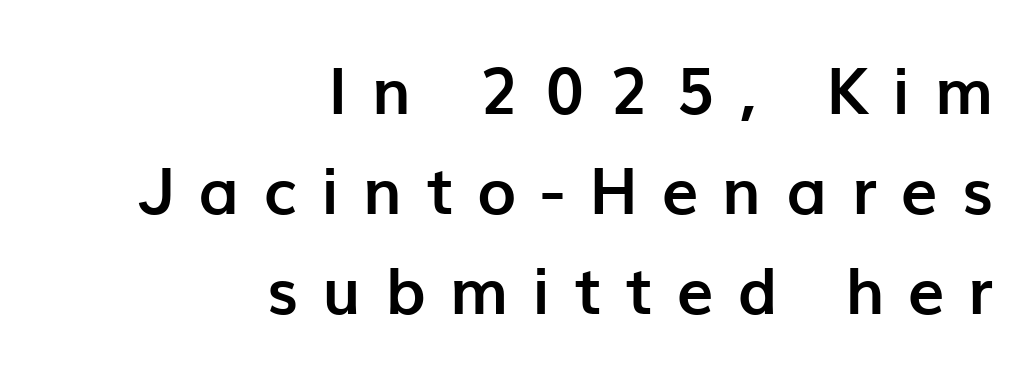
Q: Is the text bold? A: Yes.
Q: Is the text italic (slanted)? A: No, it is upright.
Q: Is the typeface a serif or a sans-serif typeface? A: Sans-serif.
Q: Is the text underlined? A: No.
Q: How is the paragraph aligned? A: Right-aligned.
Q: Is the spacing between letters normal or unusually wide? A: Unusually wide.
Q: Is the spacing between lines tight, normal or loose? A: Normal.
Q: Width (condensed, normal, or wide)? A: Normal.
Q: Stroke contrast? A: Low.
Q: x-height? A: Medium.
Q: Monospaced? A: No.
